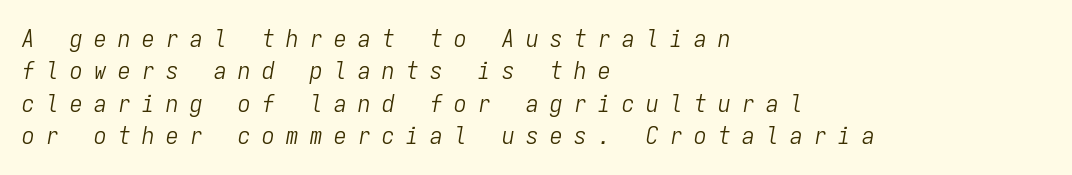
Q: Is the text bold? A: No.
Q: Is the text italic (slanted)? A: Yes, it leans right by about 9 degrees.
Q: Is the text underlined? A: No.
Q: How is the paragraph aligned? A: Left-aligned.
Q: Is the spacing between letters normal or unusually wide? A: Unusually wide.
Q: Is the spacing between lines tight, normal or loose? A: Normal.
